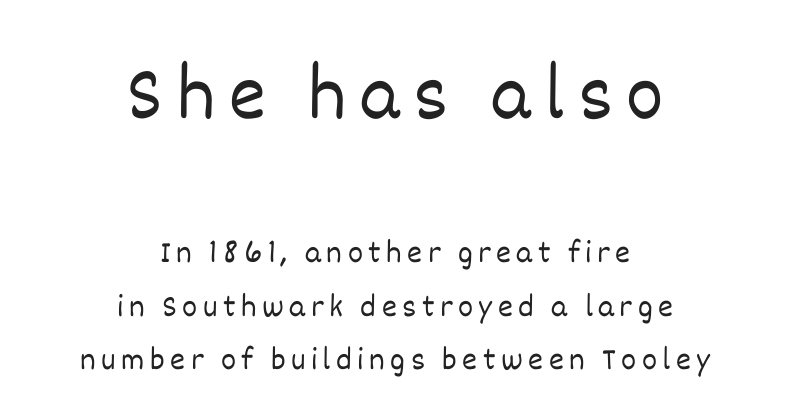
{"italic": "no", "bold": "no", "weight": "light", "width": "normal", "stroke_contrast": "low", "x_height": "large", "monospaced": "no", "underline": "no", "align": "center", "line_spacing": "normal", "line_spacing_ratio": 1.68, "larger_block": "first", "size_ratio": 2.47, "glyph_px": 79}
